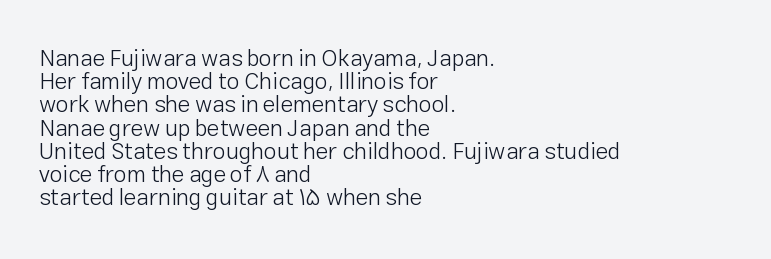
Q: Is the text bold? A: No.
Q: Is the text italic (slanted)? A: No, it is upright.
Q: Is the text underlined? A: No.
Q: How is the paragraph aligned? A: Left-aligned.
Q: Is the spacing between letters normal or unusually wide? A: Normal.
Q: Is the spacing between lines tight, normal or loose? A: Tight.
